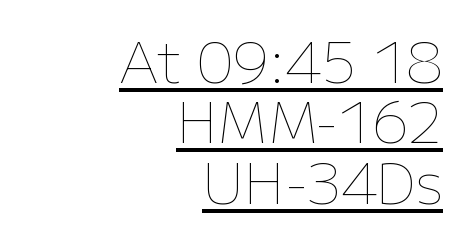
{"italic": "no", "bold": "no", "weight": "thin", "width": "normal", "stroke_contrast": "low", "x_height": "medium", "monospaced": "no", "underline": "yes", "align": "right", "line_spacing": "tight", "line_spacing_ratio": 1.08, "letter_spacing": "normal", "letter_spacing_em": 0.0, "glyph_px": 56}
